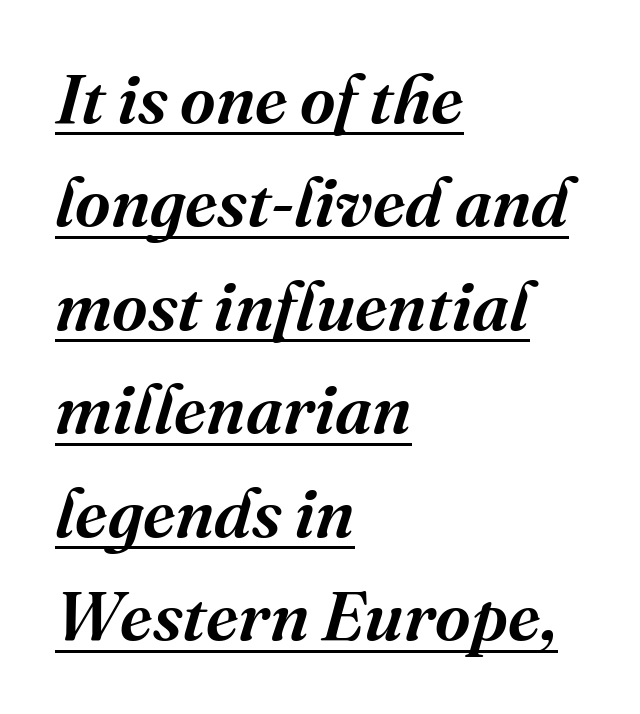
The image shows 69 px semibold serif type, italic (leaning right); set left-aligned, normal line spacing (1.5x), normal letter spacing, underlined; medium stroke contrast and a medium x-height.
